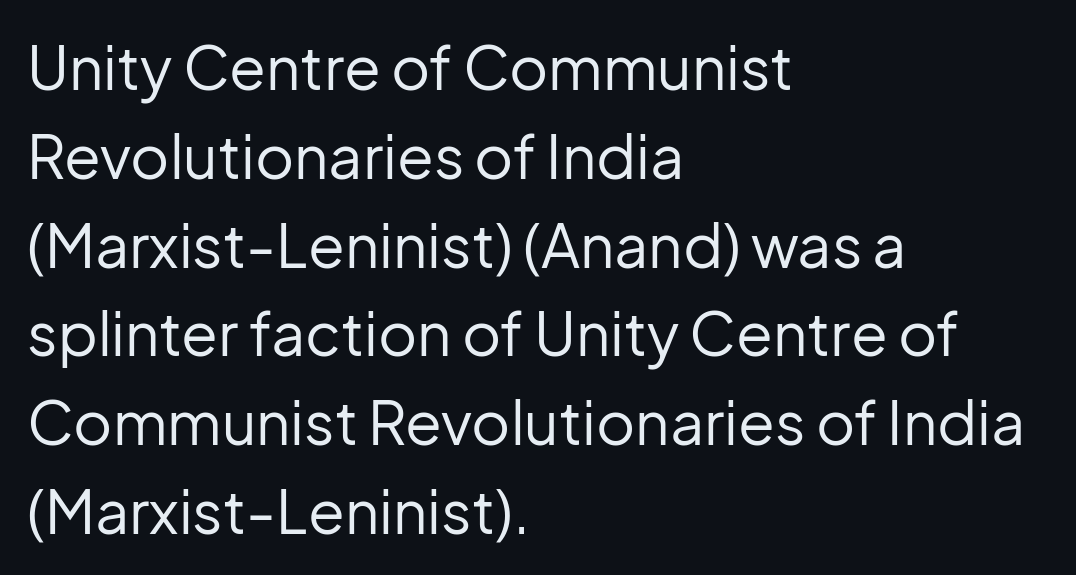
Q: Is the text bold? A: No.
Q: Is the text italic (slanted)? A: No, it is upright.
Q: Is the typeface a serif or a sans-serif typeface? A: Sans-serif.
Q: Is the text underlined? A: No.
Q: How is the paragraph aligned? A: Left-aligned.
Q: Is the spacing between letters normal or unusually wide? A: Normal.
Q: Is the spacing between lines tight, normal or loose? A: Normal.
Q: Width (condensed, normal, or wide)? A: Normal.
Q: Stroke contrast? A: Low.
Q: x-height? A: Medium.
Q: Monospaced? A: No.
